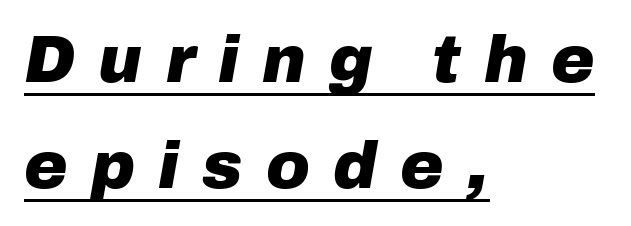
Q: Is the text bold? A: Yes.
Q: Is the text italic (slanted)? A: Yes, it leans right by about 10 degrees.
Q: Is the text underlined? A: Yes.
Q: How is the paragraph aligned? A: Left-aligned.
Q: Is the spacing between letters normal or unusually wide? A: Unusually wide.
Q: Is the spacing between lines tight, normal or loose? A: Normal.
Q: Width (condensed, normal, or wide)? A: Normal.
Q: Stroke contrast? A: Low.
Q: x-height? A: Medium.
Q: Monospaced? A: No.
